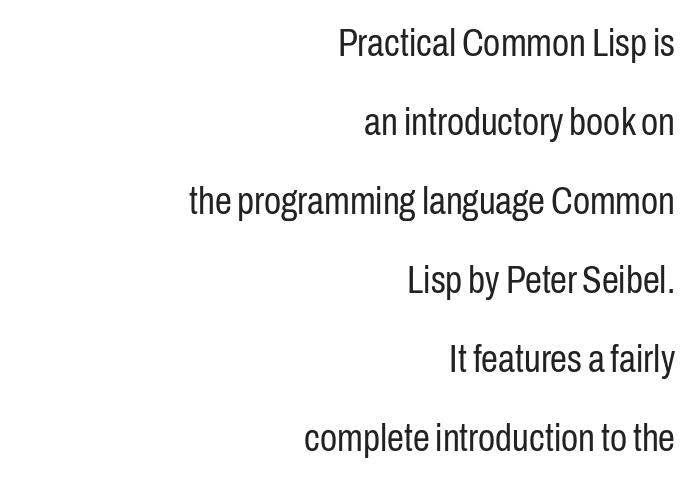
The image shows 38 px regular-weight, condensed sans-serif type, upright; set right-aligned, loose line spacing (2.08x), normal letter spacing, not underlined; low stroke contrast and a medium x-height.
